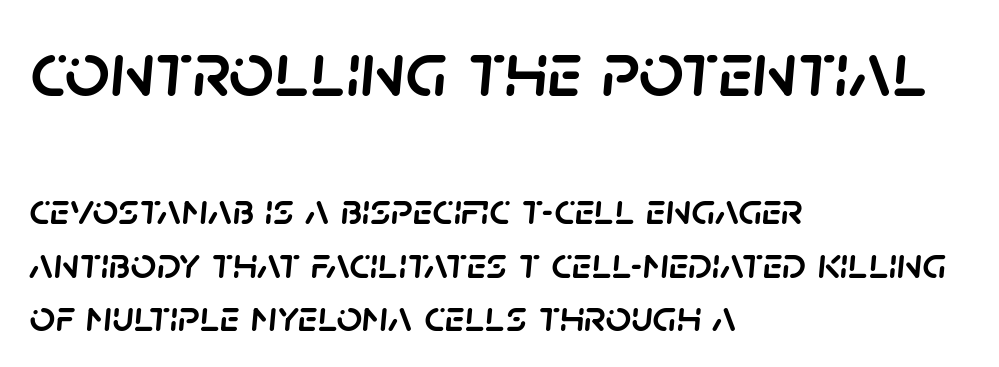
The image shows 79 px text type, italic (leaning right); set left-aligned, line spacing 1.19x, normal letter spacing, not underlined; the first (top) block is 1.76x larger; low stroke contrast and a large x-height.
